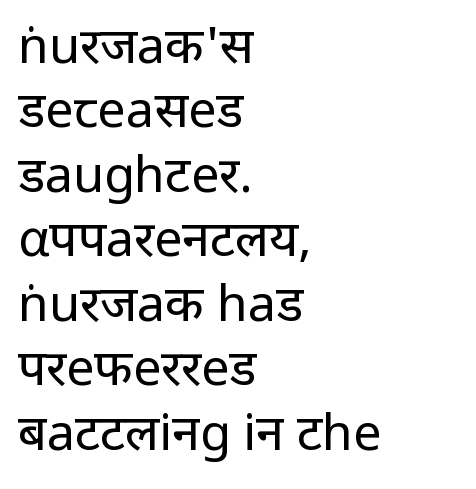
Q: Is the text bold? A: No.
Q: Is the text italic (slanted)? A: No, it is upright.
Q: Is the typeface a serif or a sans-serif typeface? A: Sans-serif.
Q: Is the text underlined? A: No.
Q: How is the paragraph aligned? A: Left-aligned.
Q: Is the spacing between letters normal or unusually wide? A: Normal.
Q: Is the spacing between lines tight, normal or loose? A: Normal.
Q: Width (condensed, normal, or wide)? A: Normal.
Q: Stroke contrast? A: Low.
Q: x-height? A: Medium.
Q: Monospaced? A: No.
